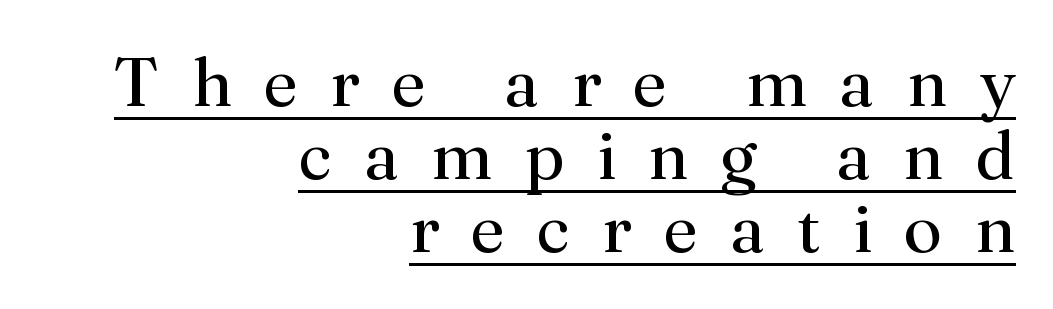
What stands out about the letter spacing? Its width — letters are far apart. Proportional: the letters do not fall into vertical columns. Check the space under the baseline: a stroke is drawn there. Is this a heavy cut? Hardly; it is regular or lighter.
